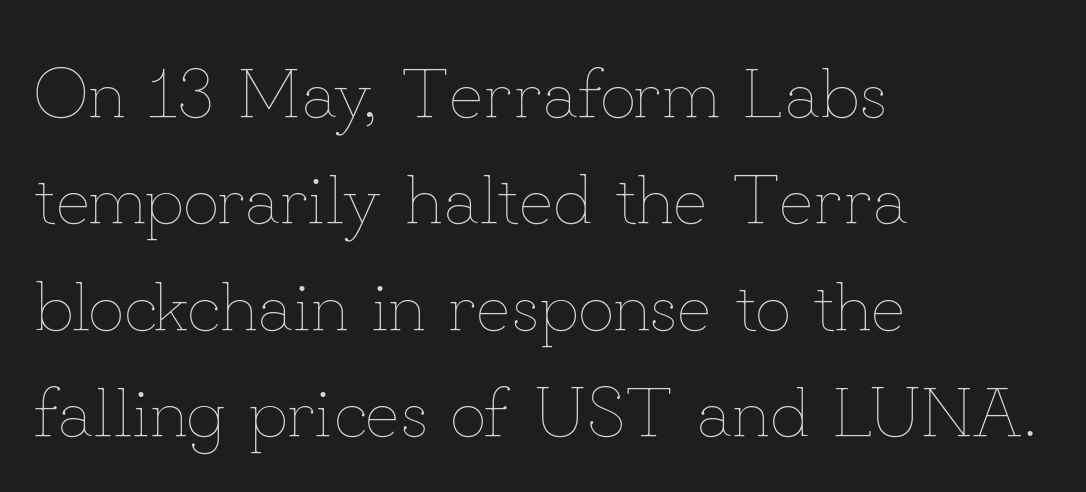
Is the block centered? No — it sits flush against the left margin. Honestly, there is no underline to notice here at all. No extra tracking has been applied to these lines. One glance says typical: line gaps are just what's usual.
